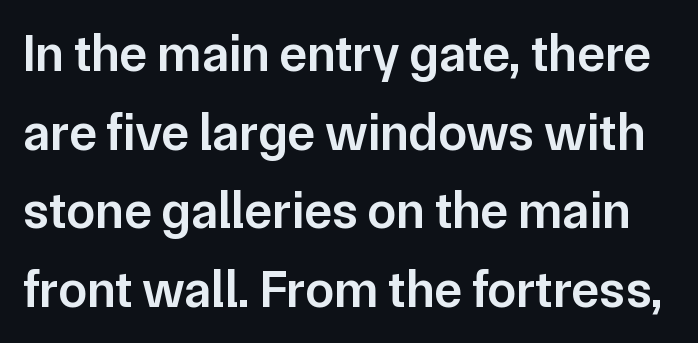
Q: Is the text bold? A: Semi-bold.
Q: Is the text italic (slanted)? A: No, it is upright.
Q: Is the typeface a serif or a sans-serif typeface? A: Sans-serif.
Q: Is the text underlined? A: No.
Q: Is the spacing between letters normal or unusually wide? A: Normal.
Q: Is the spacing between lines tight, normal or loose? A: Normal.
Q: Width (condensed, normal, or wide)? A: Normal.
Q: Stroke contrast? A: Low.
Q: x-height? A: Medium.
Q: Monospaced? A: No.
